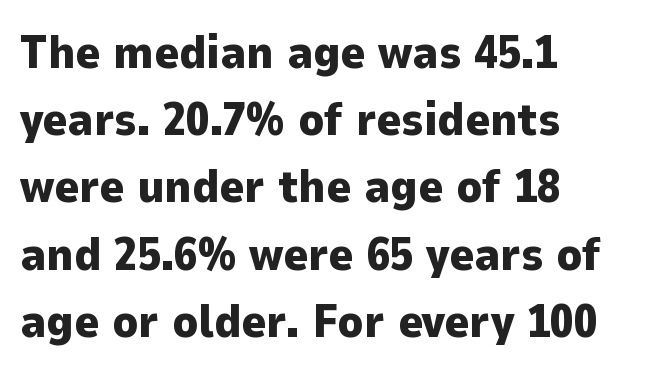
The image shows 47 px heavy sans-serif type, upright; set left-aligned, normal line spacing (1.43x), normal letter spacing, not underlined; low stroke contrast and a medium x-height.
